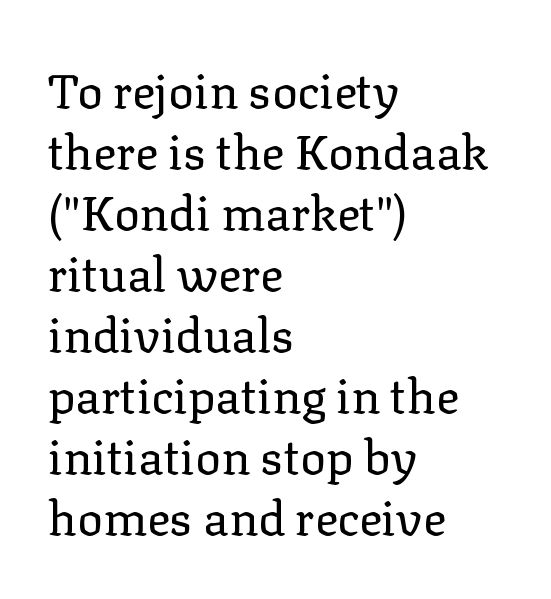
The passage shown is not underscored anywhere. Nothing unusual about the tracking: characters are spaced as the font intends. Character widths vary here, with narrow letters taking less room than wide ones. Reading down the column, the eye jumps a familiar distance to each next line. These lines are set flush left with a ragged right edge.
